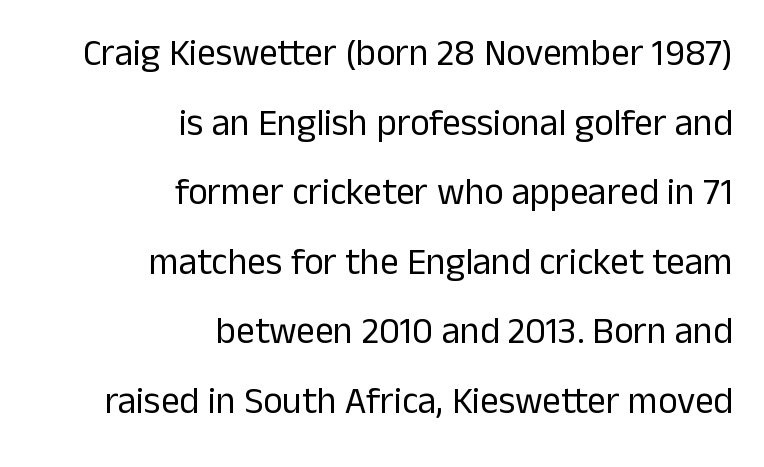
The image shows 37 px regular-weight sans-serif type, upright; set right-aligned, line spacing 1.88x, normal letter spacing, not underlined; low stroke contrast and a medium x-height.
